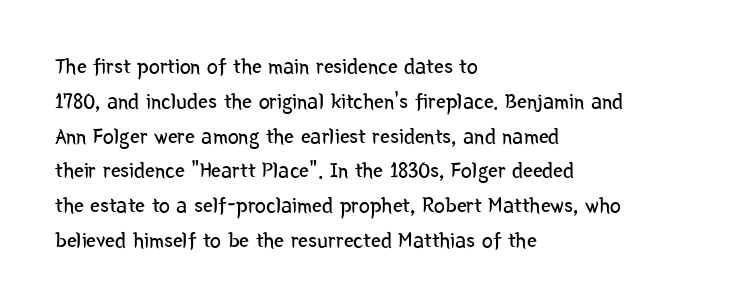
All the whitespace from short lines collects on the right. No extra tracking has been applied to these lines. Characters remain perfectly vertical along every line. The space beneath each line is pristine and unruled. Vertical stems look standard width or narrower in stroke.
